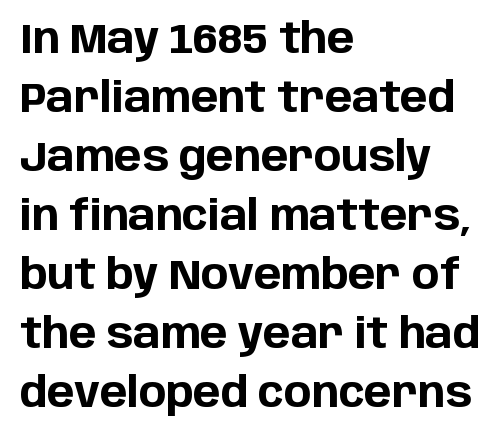
{"serif": "no", "italic": "no", "bold": "yes", "weight": "bold", "width": "normal", "stroke_contrast": "low", "x_height": "large", "monospaced": "no", "underline": "no", "align": "left", "line_spacing": "normal", "line_spacing_ratio": 1.44, "letter_spacing": "normal", "letter_spacing_em": 0.0, "glyph_px": 41}
